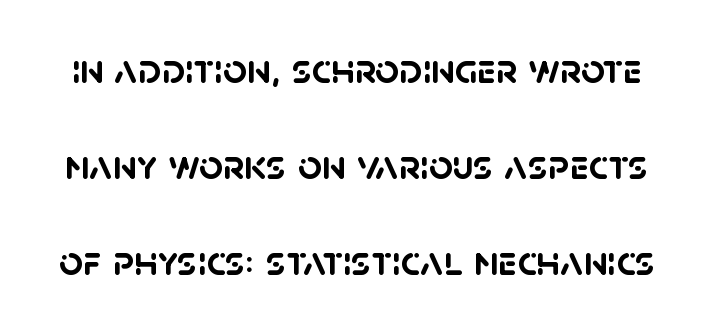
Q: Is the text bold? A: Yes.
Q: Is the typeface a serif or a sans-serif typeface? A: Sans-serif.
Q: Is the text underlined? A: No.
Q: Is the spacing between letters normal or unusually wide? A: Normal.
Q: Is the spacing between lines tight, normal or loose? A: Loose.
Q: Width (condensed, normal, or wide)? A: Normal.
Q: Stroke contrast? A: Low.
Q: x-height? A: Large.
Q: Monospaced? A: No.
